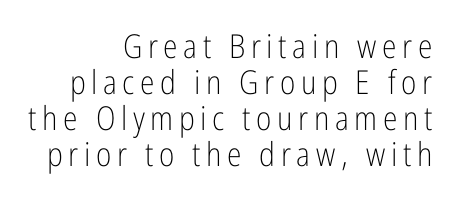
The image shows 33 px light, condensed sans-serif type, upright; set right-aligned, tight line spacing (1.09x), not underlined; low stroke contrast and a medium x-height.
